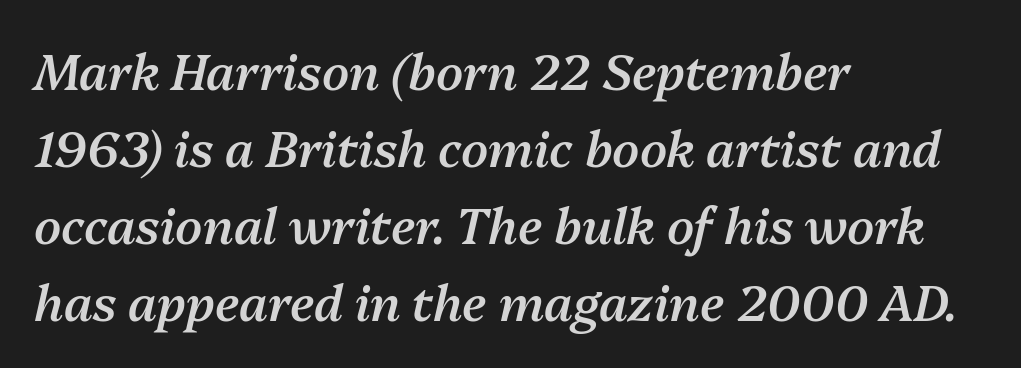
The specimen reads as italic at a glance. There is no visible air inserted between adjacent glyphs. Is there much room between lines? A standard amount, neither cramped nor airy. Every letter is mildly thick-stroked: semibold rather than bold. Letters rest on an invisible, unmarked baseline.
